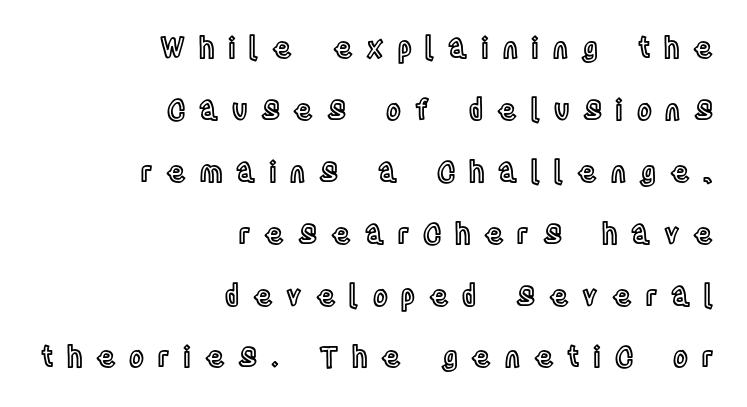
The image shows 28 px condensed type, upright; set right-aligned, loose line spacing (2.21x), unusually wide letter spacing (+0.49 em), not underlined; a large x-height.
